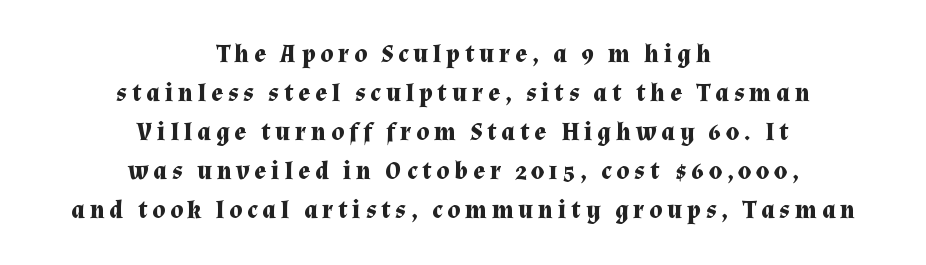
{"italic": "no", "bold": "yes", "underline": "no", "align": "center", "line_spacing": "normal", "line_spacing_ratio": 1.56, "letter_spacing": "wide", "letter_spacing_em": 0.2, "glyph_px": 25}
